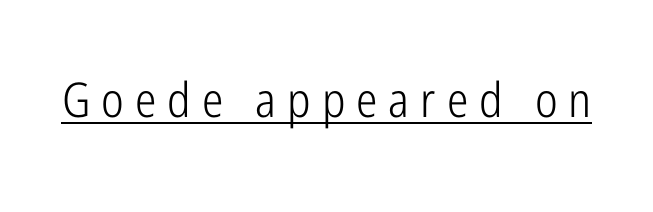
{"serif": "no", "italic": "no", "bold": "no", "weight": "light", "width": "condensed", "stroke_contrast": "low", "x_height": "medium", "monospaced": "no", "underline": "yes", "letter_spacing": "wide", "letter_spacing_em": 0.23, "glyph_px": 48}
